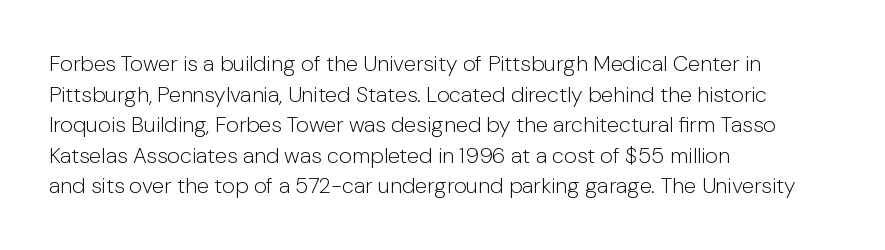
Q: Is the text bold? A: No.
Q: Is the text italic (slanted)? A: No, it is upright.
Q: Is the text underlined? A: No.
Q: How is the paragraph aligned? A: Left-aligned.
Q: Is the spacing between letters normal or unusually wide? A: Normal.
Q: Is the spacing between lines tight, normal or loose? A: Normal.
